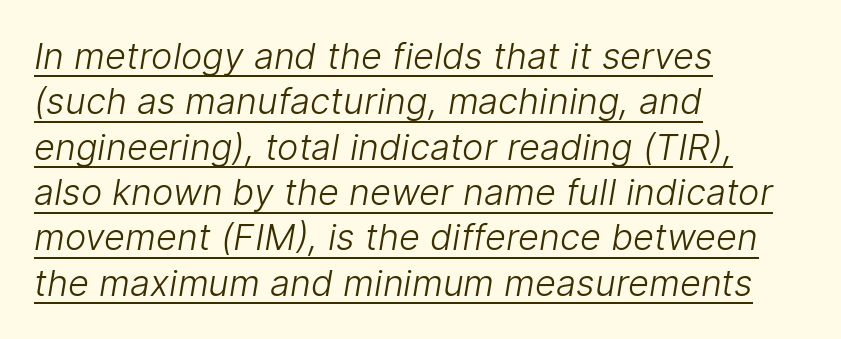
Q: Is the text bold? A: No.
Q: Is the typeface a serif or a sans-serif typeface? A: Sans-serif.
Q: Is the text underlined? A: Yes.
Q: How is the paragraph aligned? A: Left-aligned.
Q: Is the spacing between letters normal or unusually wide? A: Normal.
Q: Is the spacing between lines tight, normal or loose? A: Normal.
Q: Width (condensed, normal, or wide)? A: Normal.
Q: Stroke contrast? A: Low.
Q: x-height? A: Medium.
Q: Monospaced? A: No.
